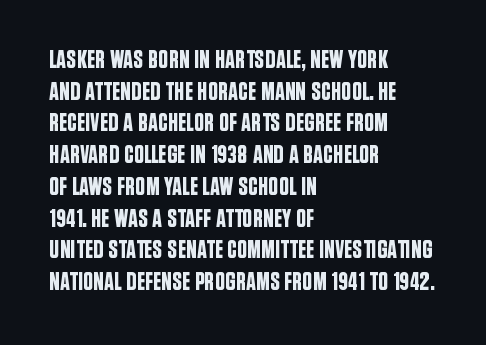
The image shows 25 px text type, upright; set left-aligned, normal line spacing (1.27x), normal letter spacing, not underlined.
